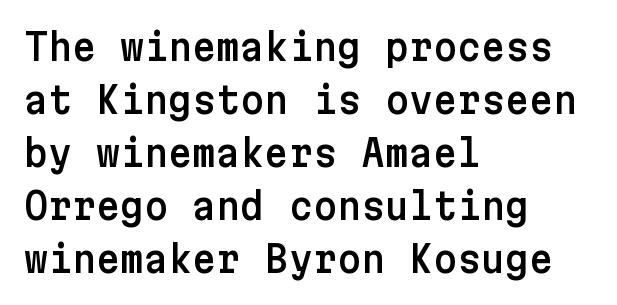
The image shows 37 px sans-serif type, upright; set left-aligned, normal line spacing (1.43x), normal letter spacing, not underlined; low stroke contrast and a medium x-height.
